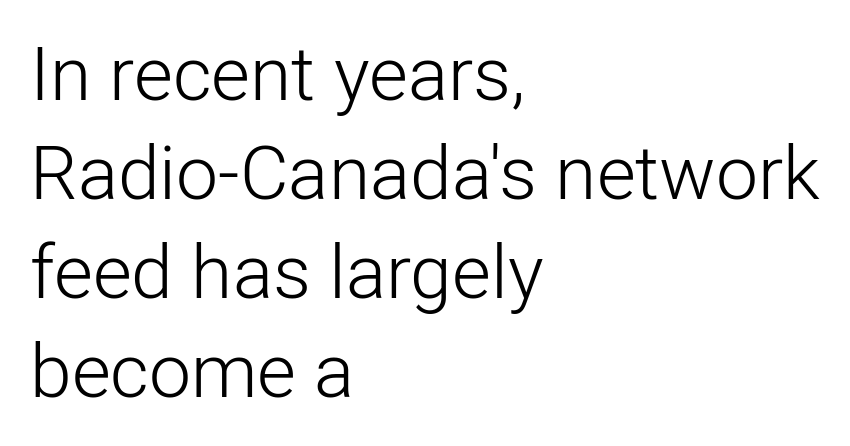
This sample keeps an unexceptional amount of space between lines. Every stem runs plumb, perpendicular to the baseline. In CSS terms this would be text-align: left. A typesetter would call this proportional, since set widths differ per character. Tracking here is standard; glyphs follow each other at the usual distance. This rendering features lettering with no underline.
